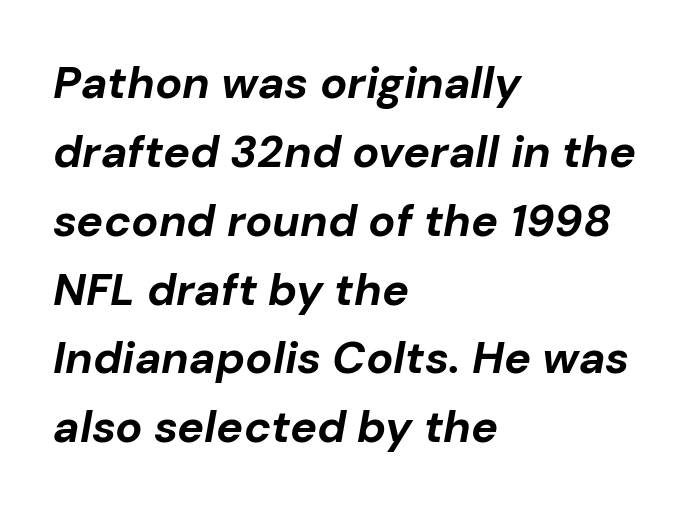
The image shows 45 px bold type, italic (leaning right); set left-aligned, normal line spacing (1.53x), normal letter spacing, not underlined; low stroke contrast and a medium x-height.
